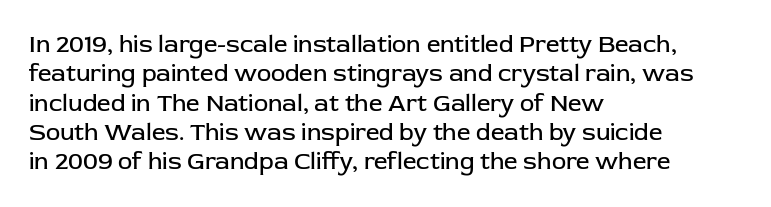
The image shows 24 px text type, upright; set left-aligned, line spacing 1.22x, normal letter spacing, not underlined.
